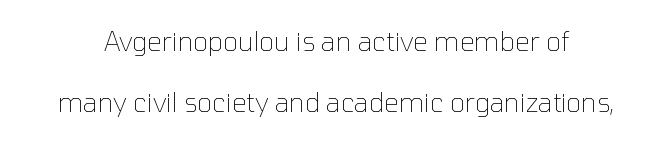
Is there any slant? The stems are plumb. A typesetter would call this leading open, well beyond the default. Ink coverage per letter is moderate at most. Underline: absent.
